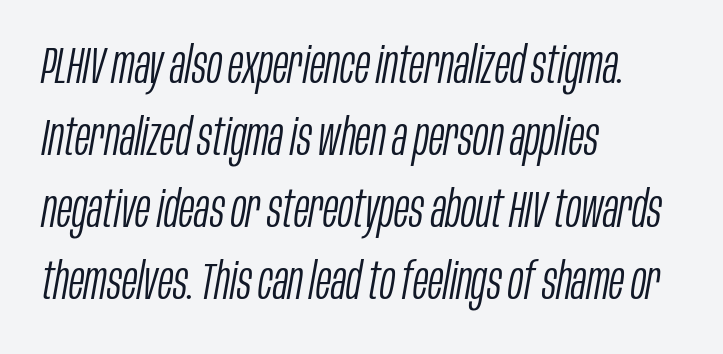
Q: Is the text bold? A: No.
Q: Is the text italic (slanted)? A: Yes, it leans right by about 10 degrees.
Q: Is the text underlined? A: No.
Q: How is the paragraph aligned? A: Left-aligned.
Q: Is the spacing between letters normal or unusually wide? A: Normal.
Q: Is the spacing between lines tight, normal or loose? A: Normal.
Q: Width (condensed, normal, or wide)? A: Condensed.
Q: Stroke contrast? A: Low.
Q: x-height? A: Large.
Q: Monospaced? A: No.
